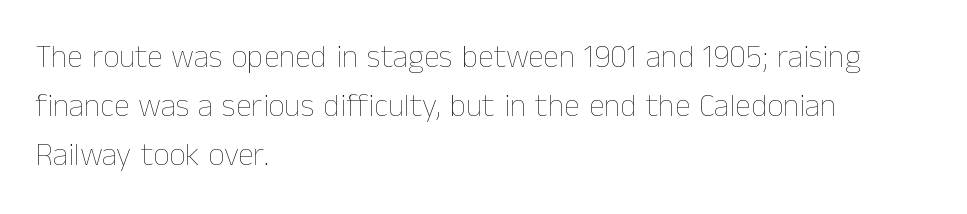
The image shows 32 px thin type, upright; set left-aligned, normal line spacing (1.53x), normal letter spacing, not underlined; low stroke contrast and a medium x-height.
